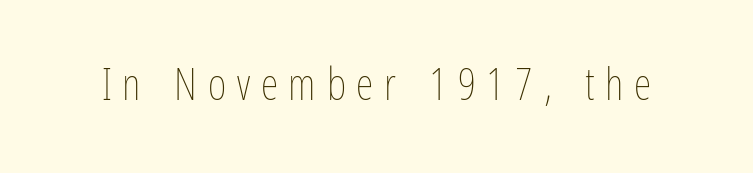
Q: Is the text bold? A: No.
Q: Is the text italic (slanted)? A: No, it is upright.
Q: Is the text underlined? A: No.
Q: Is the spacing between letters normal or unusually wide? A: Unusually wide.
Q: Width (condensed, normal, or wide)? A: Condensed.
Q: Stroke contrast? A: Low.
Q: x-height? A: Medium.
Q: Monospaced? A: No.
